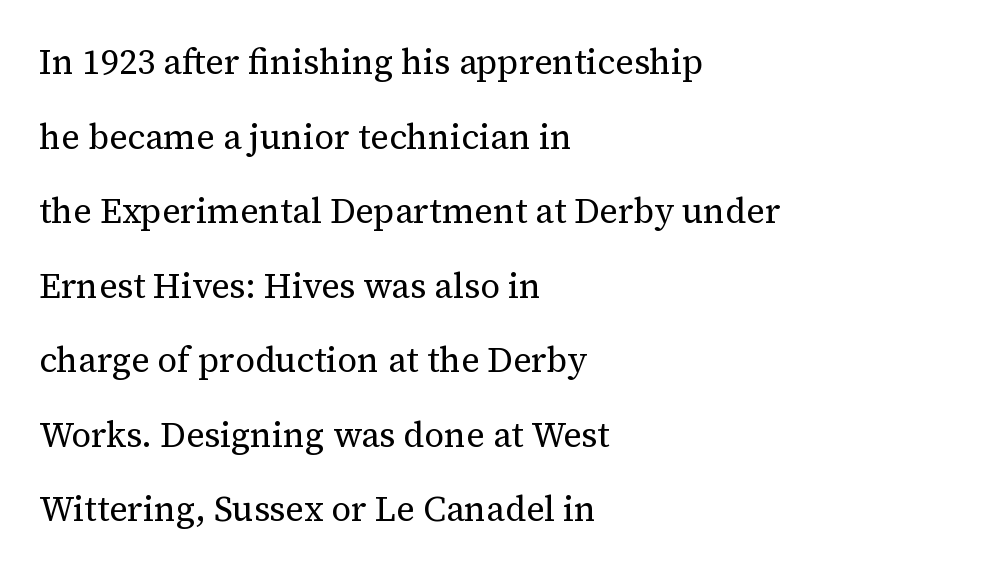
Q: Is the text bold? A: No.
Q: Is the text italic (slanted)? A: No, it is upright.
Q: Is the typeface a serif or a sans-serif typeface? A: Serif.
Q: Is the text underlined? A: No.
Q: How is the paragraph aligned? A: Left-aligned.
Q: Is the spacing between letters normal or unusually wide? A: Normal.
Q: Is the spacing between lines tight, normal or loose? A: Loose.
Q: Width (condensed, normal, or wide)? A: Normal.
Q: Stroke contrast? A: Medium.
Q: x-height? A: Medium.
Q: Monospaced? A: No.
